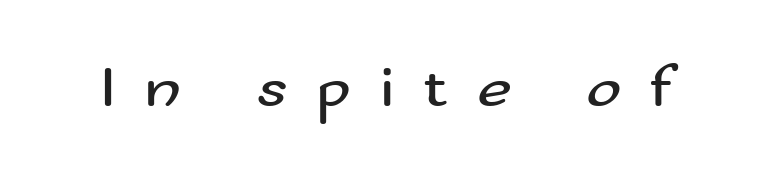
Lines of text with bare space underneath. Caption: expanded tracking, letters set apart. The type sits square on the baseline with zero lean. Check where the strokes stop: nothing finishes them off — pure sans. Do the characters align in a grid? No, the font is proportional. The weight tops out at a normal text grade.
